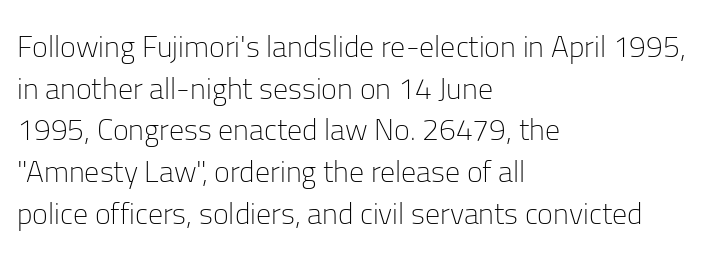
Any mark beneath the type? The region is blank. Characters remain perfectly vertical along every line. These lines are set flush left with a ragged right edge. Each letter keeps its own natural width here, so spacing adapts to shape. To sum up the face: it is a sans, with no serifs. A light-to-regular cut is what we see here.
